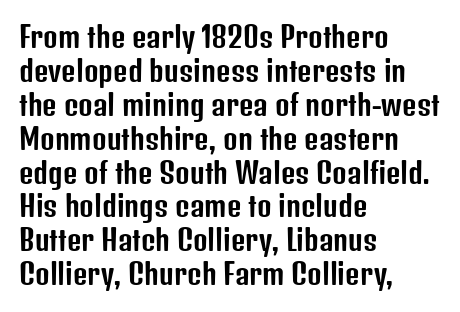
This rendering employs a face without finishing strokes, i.e., a sans-serif. Notice how the passage keeps a crisp vertical edge on the left only. Descenders hang freely into open space. The letterforms sit shoulder to shoulder at normal distance. Is this a fixed-width face? No — the glyphs have proportional, varying widths.
